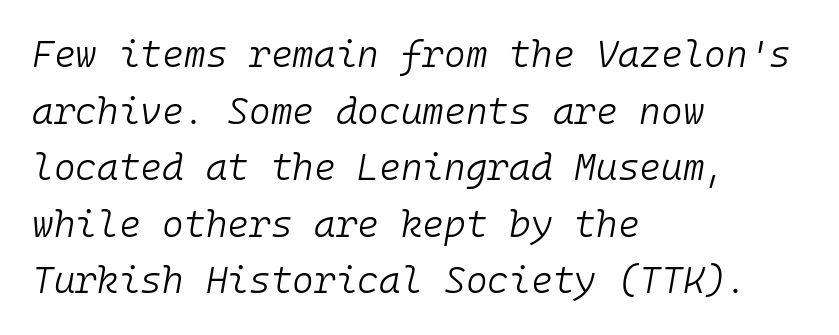
{"italic": "yes", "lean": "right", "slant_degrees": 10, "bold": "no", "weight": "light", "width": "normal", "stroke_contrast": "low", "x_height": "medium", "monospaced": "yes", "underline": "no", "align": "left", "line_spacing": "normal", "line_spacing_ratio": 1.53, "letter_spacing": "normal", "letter_spacing_em": 0.0, "glyph_px": 37}
